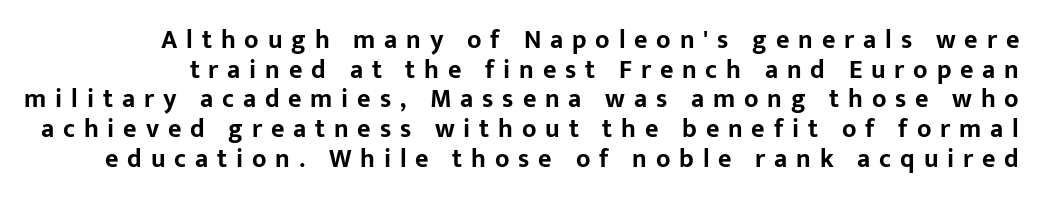
The image shows 26 px bold type, upright; set tight line spacing (1.14x), unusually wide letter spacing (+0.34 em), not underlined.
